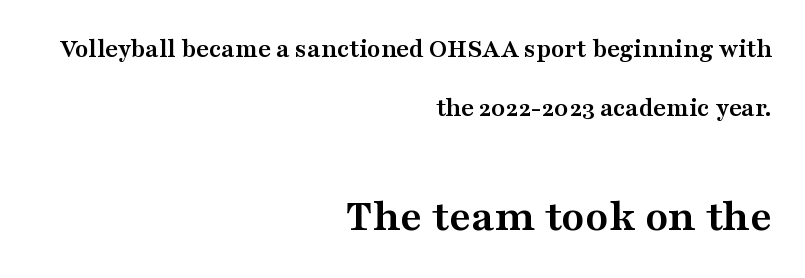
Successive baselines arrive slowly, with a big drop between each. The ragged edge is on the left, which tells us the setting is flush right. Note: smaller setting up top, larger setting below. The letters advance in unequal steps, a hallmark of proportional type.
